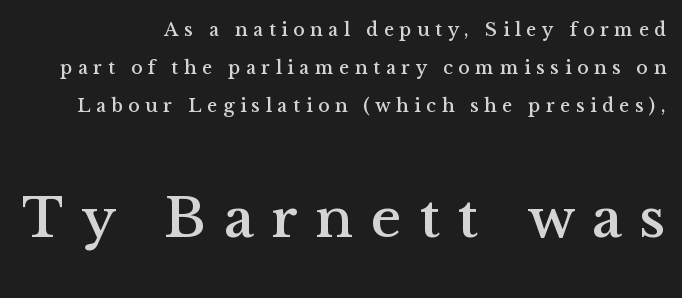
You could only call the tracking loose — the letters float apart. The designer gave the closing block more size than the opening block. Varying glyph widths throughout — classic text-font behaviour. Quick note: not italic, upright.
